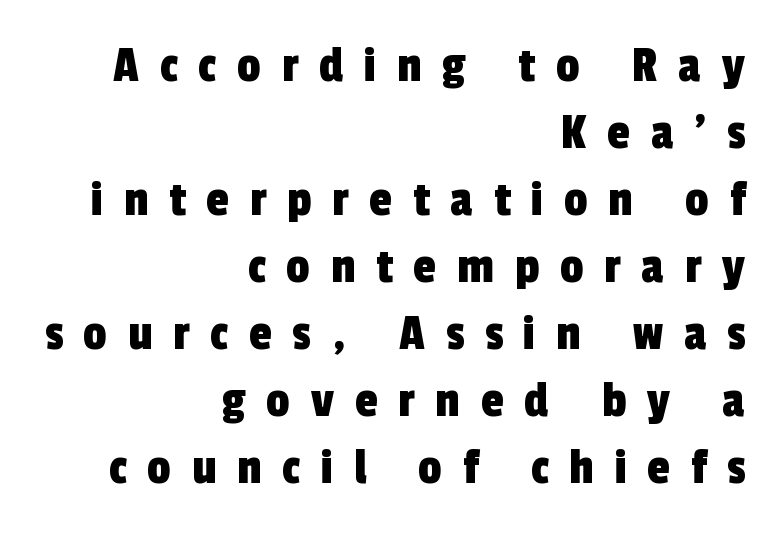
{"serif": "no", "width": "condensed", "x_height": "medium", "monospaced": "no", "underline": "no", "align": "right", "line_spacing": "normal", "line_spacing_ratio": 1.29, "letter_spacing": "wide", "letter_spacing_em": 0.4, "glyph_px": 52}
